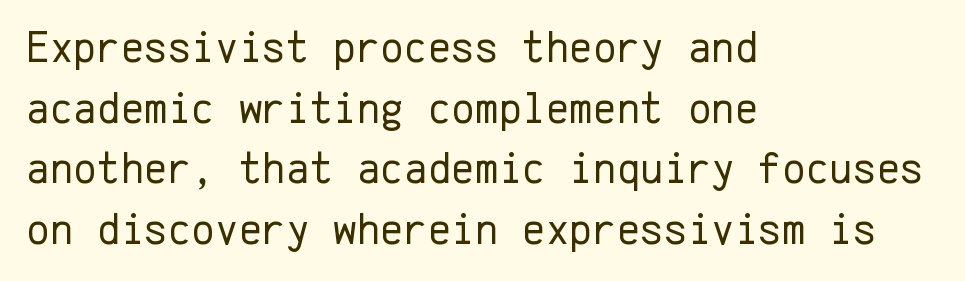
Q: Is the text bold? A: No.
Q: Is the text italic (slanted)? A: No, it is upright.
Q: Is the typeface a serif or a sans-serif typeface? A: Sans-serif.
Q: Is the text underlined? A: No.
Q: How is the paragraph aligned? A: Left-aligned.
Q: Is the spacing between letters normal or unusually wide? A: Normal.
Q: Is the spacing between lines tight, normal or loose? A: Normal.
Q: Width (condensed, normal, or wide)? A: Normal.
Q: Stroke contrast? A: Low.
Q: x-height? A: Medium.
Q: Monospaced? A: Yes.
